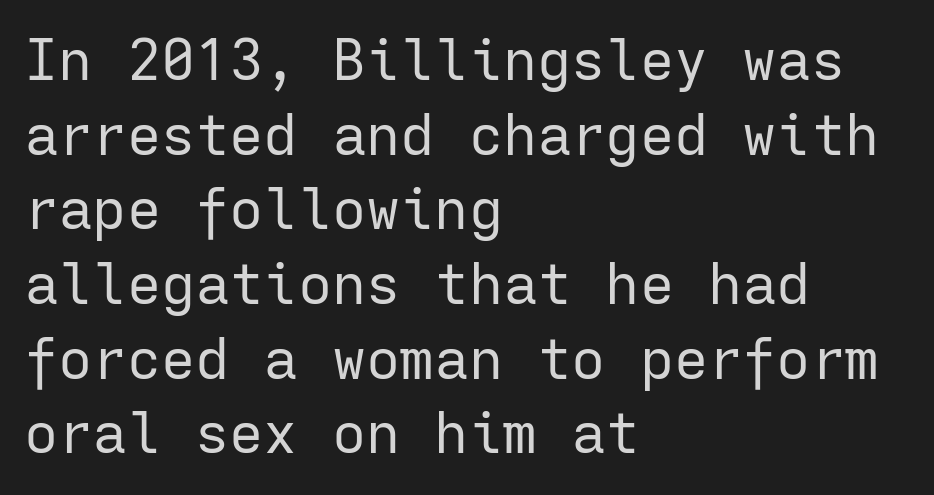
The image shows 57 px regular-weight sans-serif type, upright, monospaced; set left-aligned, normal line spacing (1.31x), normal letter spacing, not underlined; low stroke contrast and a medium x-height.
